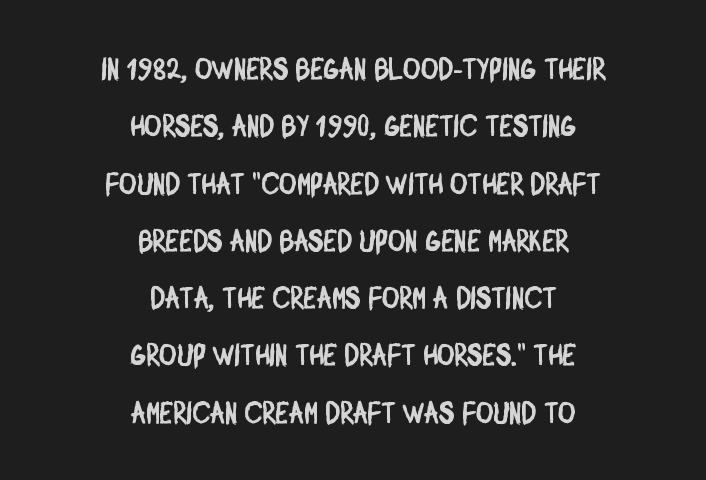
Q: Is the typeface a serif or a sans-serif typeface? A: Sans-serif.
Q: Is the text underlined? A: No.
Q: How is the paragraph aligned? A: Centered.
Q: Is the spacing between letters normal or unusually wide? A: Normal.
Q: Is the spacing between lines tight, normal or loose? A: Loose.
Q: Width (condensed, normal, or wide)? A: Condensed.
Q: Stroke contrast? A: Low.
Q: x-height? A: Large.
Q: Monospaced? A: No.
